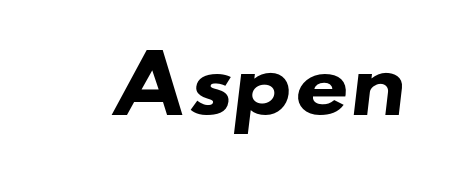
Looks like regular typesetting: each glyph gets only the width it needs. This is heavy type, rendered in bold. Glyph-to-glyph distance matches everyday printed text. Letterform terminals end flat and unadorned throughout the passage. The glyphs are unaccompanied by any horizontal stroke below them.
